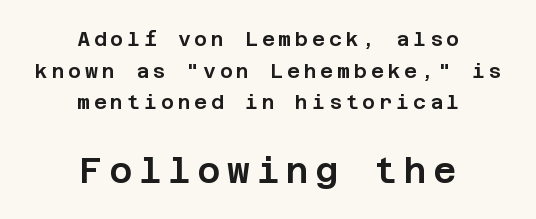
The image shows 35 px sans-serif type, upright; set centered, normal line spacing (1.58x), not underlined; the second (bottom) block is 1.75x larger; low stroke contrast and a large x-height.
